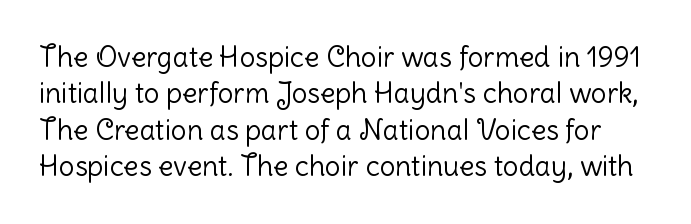
Q: Is the text bold? A: No.
Q: Is the text italic (slanted)? A: No, it is upright.
Q: Is the typeface a serif or a sans-serif typeface? A: Sans-serif.
Q: Is the text underlined? A: No.
Q: Is the spacing between letters normal or unusually wide? A: Normal.
Q: Is the spacing between lines tight, normal or loose? A: Normal.
Q: Width (condensed, normal, or wide)? A: Normal.
Q: Stroke contrast? A: Low.
Q: x-height? A: Medium.
Q: Monospaced? A: No.
